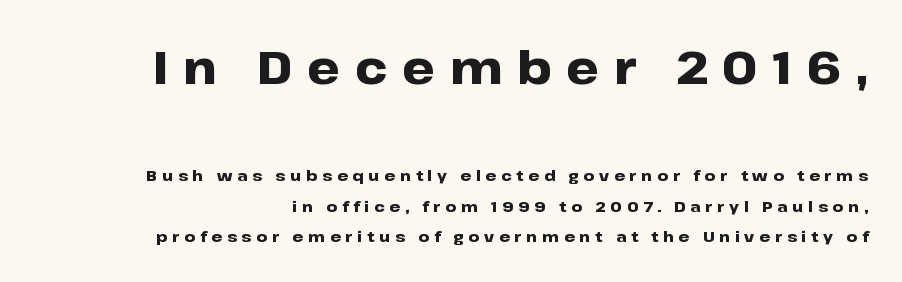
Descenders hang freely into open space. Vertically, the passage feels expansive, rows floating well apart. The passage shown is typeset with a sans-serif family. You'd pick this weight for a headline — it's a proper bold. Varying glyph widths throughout — classic text-font behaviour.
